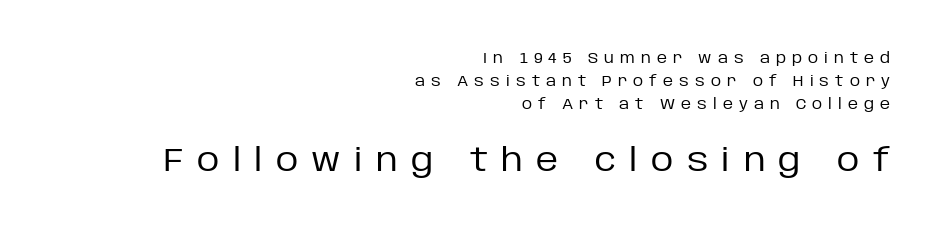
The image shows 31 px regular-weight sans-serif type, upright; set right-aligned, normal line spacing (1.66x), unusually wide letter spacing (+0.43 em), not underlined; the second (bottom) block is 2.21x larger; low stroke contrast and a large x-height.
